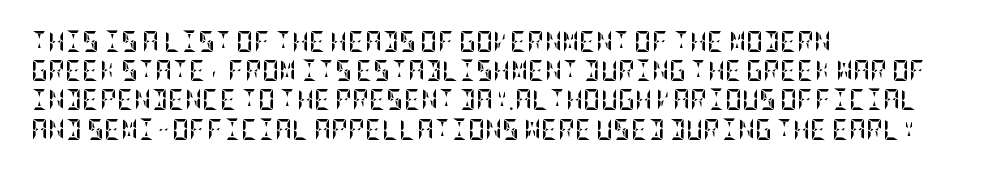
The image shows 21 px bold type, upright; set left-aligned, normal line spacing (1.39x), normal letter spacing, not underlined.
